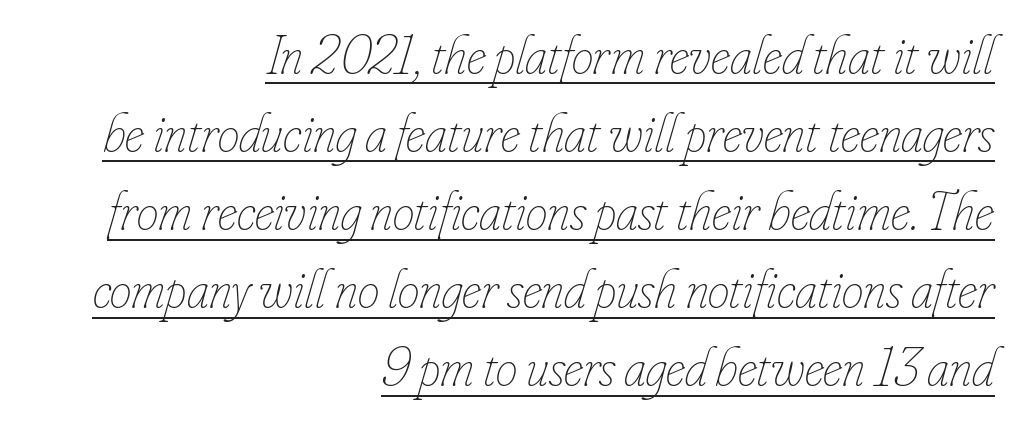
The paragraph shown leans on its right margin. Stem width sits at or under what a default text font uses. Each letter keeps its own natural width here, so spacing adapts to shape. Between one letter and the next there's only the usual sliver of space. Designer's note — italics engaged. Regarding leading, the lines here are spaced in the standard way.
